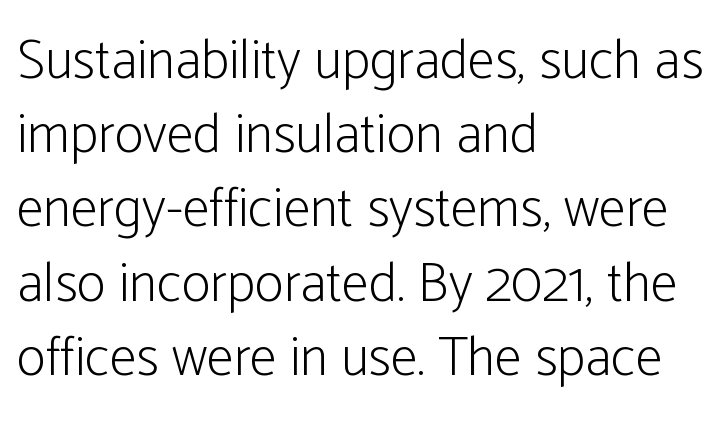
The image shows 55 px light, condensed sans-serif type, upright; set left-aligned, normal line spacing (1.35x), normal letter spacing, not underlined; low stroke contrast and a medium x-height.
